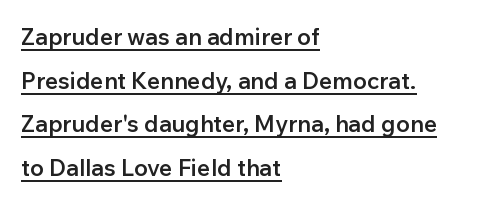
{"italic": "no", "bold": "semi", "underline": "yes", "align": "left", "line_spacing": "loose", "line_spacing_ratio": 1.9, "letter_spacing": "normal", "letter_spacing_em": 0.0, "glyph_px": 23}
